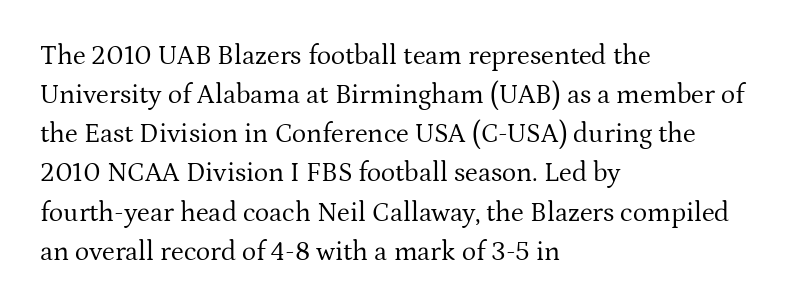
{"italic": "no", "bold": "no", "underline": "no", "align": "left", "line_spacing": "normal", "line_spacing_ratio": 1.45, "letter_spacing": "normal", "letter_spacing_em": 0.0, "glyph_px": 27}
